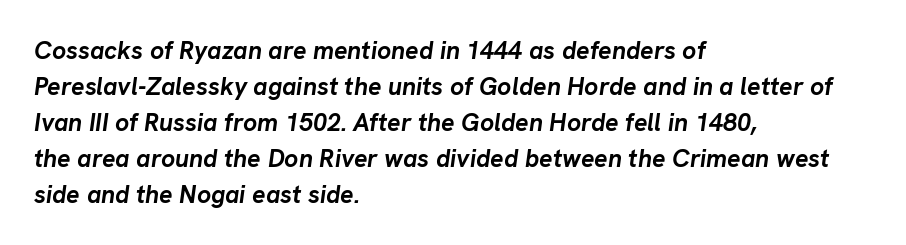
{"italic": "yes", "lean": "right", "slant_degrees": 8, "bold": "yes", "underline": "no", "align": "left", "line_spacing": "normal", "line_spacing_ratio": 1.44, "letter_spacing": "normal", "letter_spacing_em": 0.0, "glyph_px": 25}
